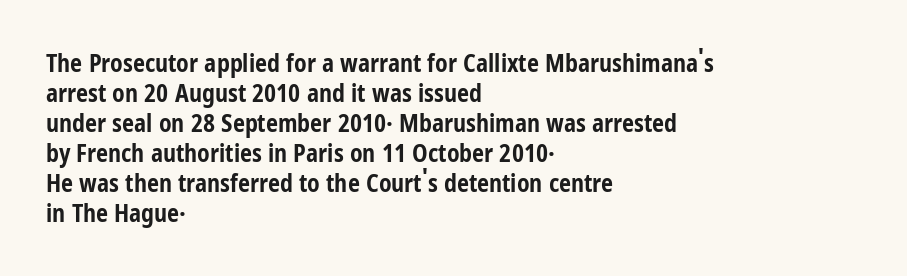
The characters look thick and weighty, a clear bold. Rows of type keep a routine distance in the vertical direction. Each word holds together tightly as a unit, with standard inter-letter gaps. Does the copy run flush right? No — it runs flush left. Beneath every word, the page is bare.
